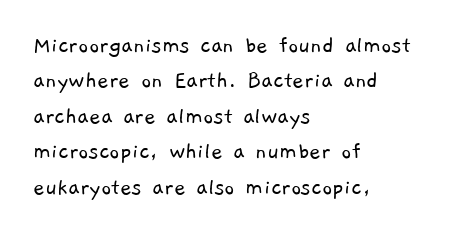
The image shows 25 px text type; set left-aligned, normal line spacing (1.42x), normal letter spacing, not underlined.
